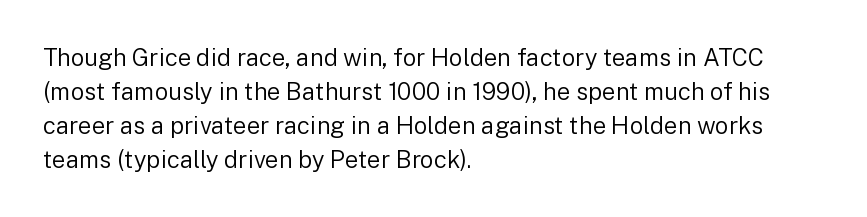
The image shows 24 px text type, upright; set left-aligned, normal line spacing (1.41x), normal letter spacing, not underlined.
